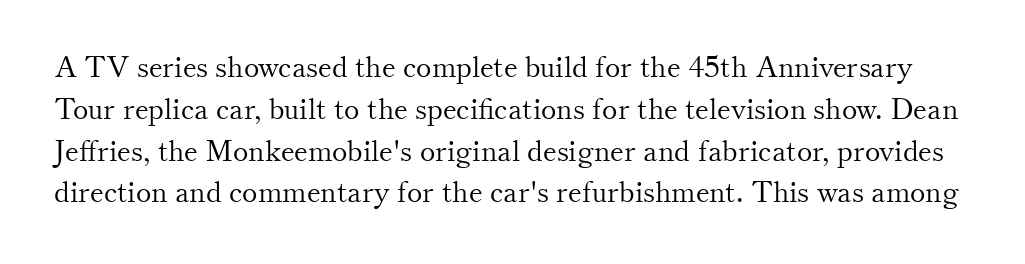
The image shows 29 px light serif type, upright; set normal line spacing (1.44x), normal letter spacing, not underlined; medium stroke contrast and a small x-height.
